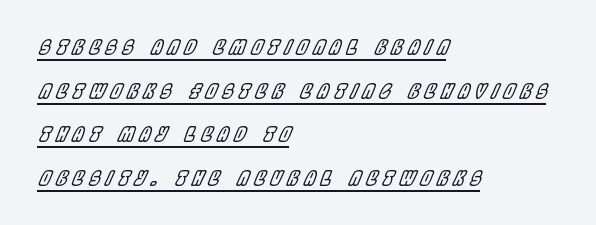
{"italic": "yes", "lean": "right", "slant_degrees": 22, "underline": "yes", "align": "left", "line_spacing": "loose", "line_spacing_ratio": 2.18, "letter_spacing": "wide", "letter_spacing_em": 0.27, "glyph_px": 20}
